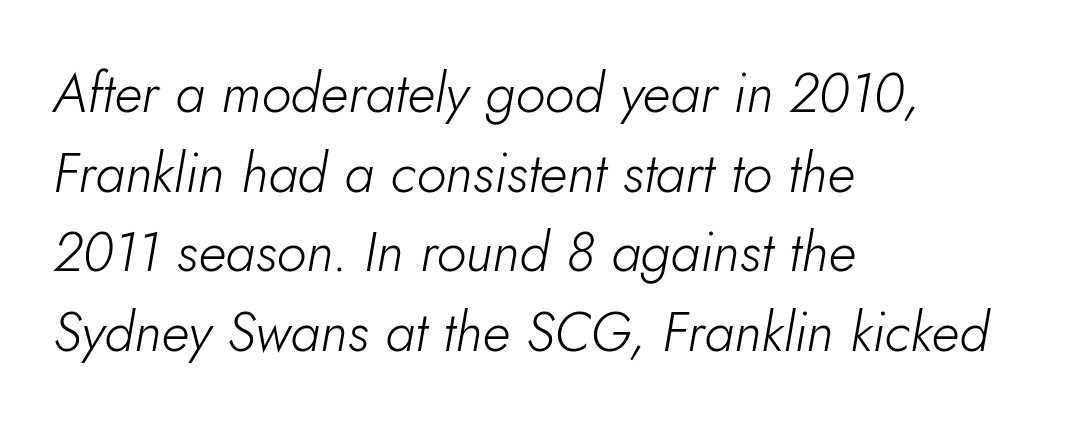
Q: Is the text bold? A: No.
Q: Is the text italic (slanted)? A: Yes, it leans right by about 10 degrees.
Q: Is the text underlined? A: No.
Q: How is the paragraph aligned? A: Left-aligned.
Q: Is the spacing between letters normal or unusually wide? A: Normal.
Q: Is the spacing between lines tight, normal or loose? A: Normal.
Q: Width (condensed, normal, or wide)? A: Normal.
Q: Stroke contrast? A: Low.
Q: x-height? A: Small.
Q: Monospaced? A: No.
